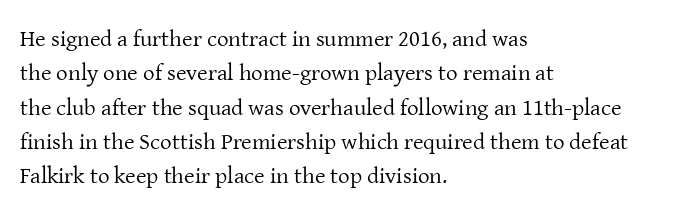
{"italic": "no", "bold": "no", "underline": "no", "align": "left", "line_spacing": "normal", "line_spacing_ratio": 1.49, "letter_spacing": "normal", "letter_spacing_em": 0.0, "glyph_px": 23}
